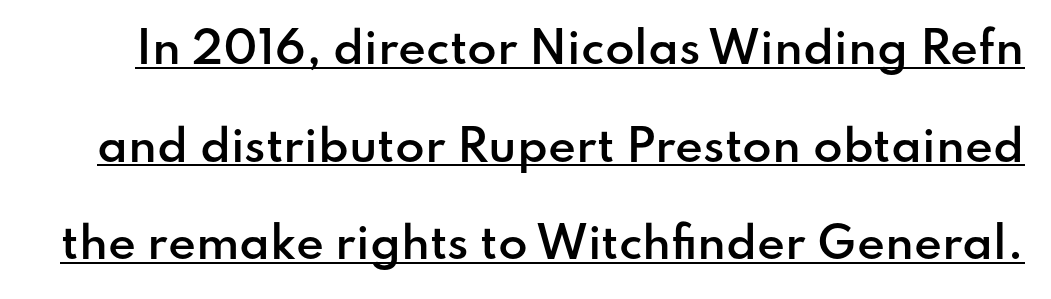
{"serif": "no", "italic": "no", "bold": "semi", "weight": "semibold", "width": "normal", "stroke_contrast": "low", "x_height": "small", "monospaced": "no", "underline": "yes", "line_spacing": "loose", "line_spacing_ratio": 2.27, "letter_spacing": "normal", "letter_spacing_em": 0.0, "glyph_px": 43}
